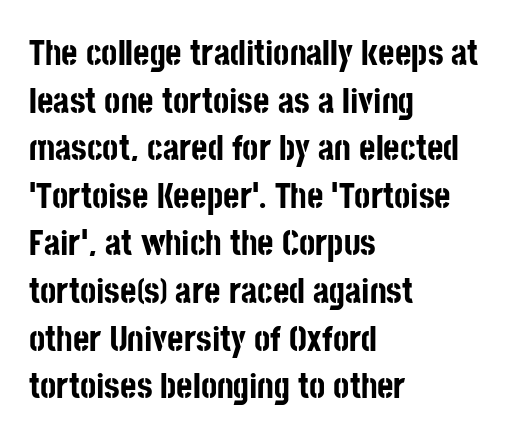
{"serif": "no", "italic": "no", "bold": "yes", "weight": "bold", "width": "condensed", "stroke_contrast": "low", "x_height": "large", "monospaced": "no", "underline": "no", "align": "left", "line_spacing": "normal", "line_spacing_ratio": 1.36, "letter_spacing": "normal", "letter_spacing_em": 0.0, "glyph_px": 35}
